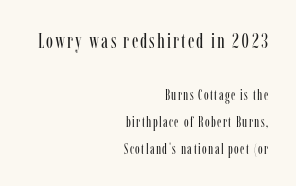
Regarding leading, the lines here are spaced well apart. Teacher's note: observe the even right margin — that is flush-right alignment. The letters stand upright; this is a roman face. This rendering features lettering with no underline.
